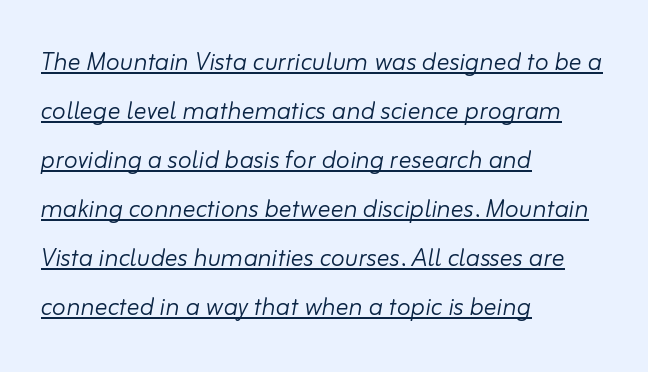
The image shows 32 px light type, italic (leaning right); set left-aligned, normal line spacing (1.53x), normal letter spacing, underlined; low stroke contrast and a small x-height.
